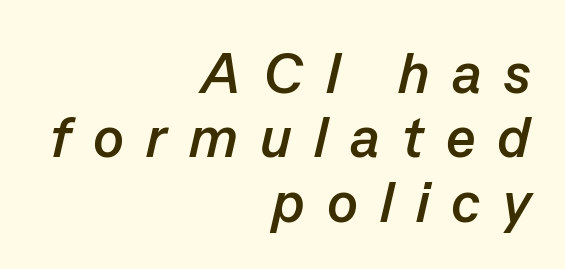
The letters are bold, with thick, heavy strokes. The passage shown has open, widely tracked lettering throughout. Which margin do the lines hug? The right one — the left edge is uneven. You can tell it's italic because the verticals aren't actually vertical. Any mark beneath the type? The region is blank. Line spacing here is tight.
